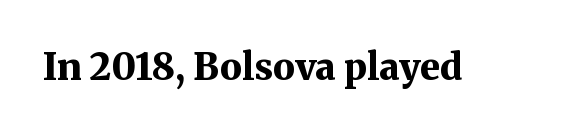
This sample has the flowing, uneven cadence of proportional lettering. These lines carry a lot of weight — the face is fully bold. The space beneath each line is pristine and unruled. Unlike a clean sans, this face finishes its strokes with serifs.
